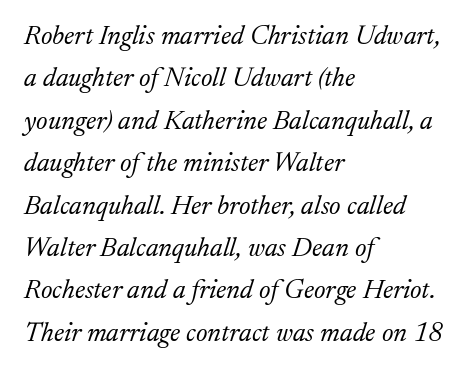
{"italic": "yes", "lean": "right", "slant_degrees": 17, "bold": "no", "underline": "no", "align": "left", "line_spacing": "normal", "line_spacing_ratio": 1.57, "letter_spacing": "normal", "letter_spacing_em": 0.0, "glyph_px": 27}
